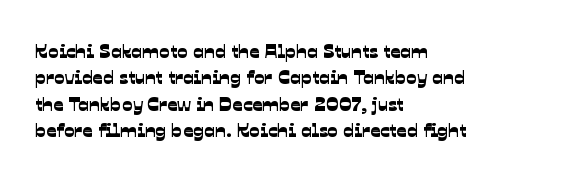
Q: Is the text underlined? A: No.
Q: How is the paragraph aligned? A: Left-aligned.
Q: Is the spacing between letters normal or unusually wide? A: Normal.
Q: Is the spacing between lines tight, normal or loose? A: Normal.
